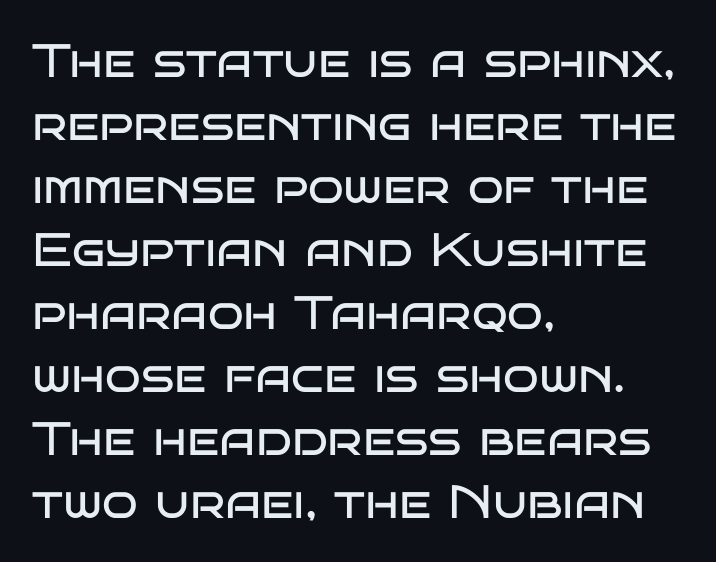
Q: Is the text bold? A: No.
Q: Is the text italic (slanted)? A: No, it is upright.
Q: Is the typeface a serif or a sans-serif typeface? A: Sans-serif.
Q: Is the text underlined? A: No.
Q: How is the paragraph aligned? A: Left-aligned.
Q: Is the spacing between letters normal or unusually wide? A: Normal.
Q: Is the spacing between lines tight, normal or loose? A: Normal.
Q: Width (condensed, normal, or wide)? A: Wide.
Q: Stroke contrast? A: Low.
Q: x-height? A: Large.
Q: Monospaced? A: No.
